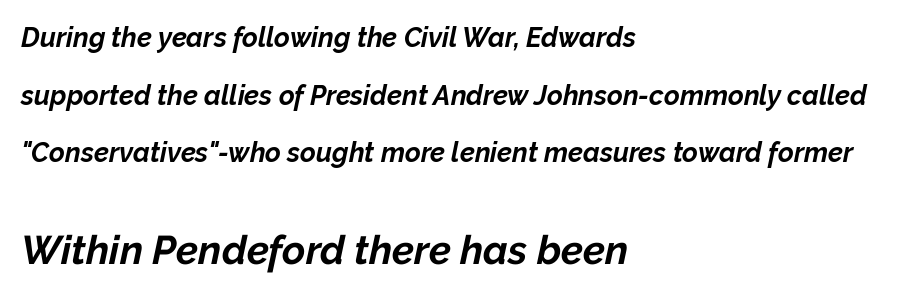
The image shows 40 px bold type, italic (leaning right); set left-aligned, loose line spacing (2.13x), normal letter spacing, not underlined; the second (bottom) block is 1.48x larger; low stroke contrast and a medium x-height.
